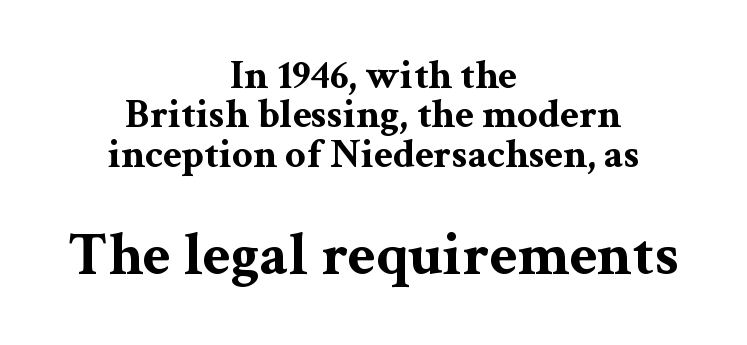
{"serif": "yes", "italic": "no", "bold": "yes", "weight": "bold", "width": "wide", "stroke_contrast": "medium", "x_height": "medium", "monospaced": "no", "underline": "no", "align": "center", "line_spacing": "tight", "line_spacing_ratio": 0.96, "letter_spacing": "normal", "letter_spacing_em": 0.0, "larger_block": "second", "size_ratio": 1.49, "glyph_px": 61}
